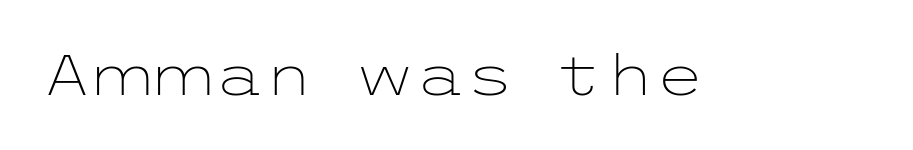
The image shows 57 px light, wide sans-serif type, upright; set normal letter spacing, not underlined; low stroke contrast and a medium x-height.
